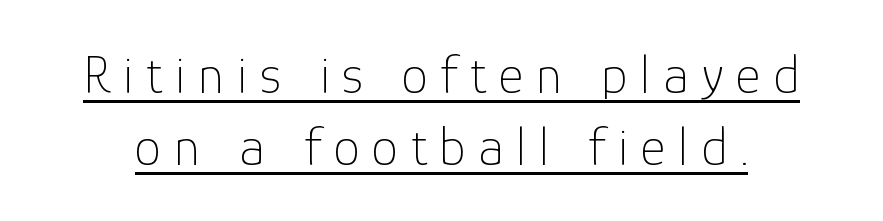
The image shows 54 px thin sans-serif type, upright; set normal line spacing (1.33x), unusually wide letter spacing (+0.23 em), underlined; low stroke contrast and a medium x-height.
